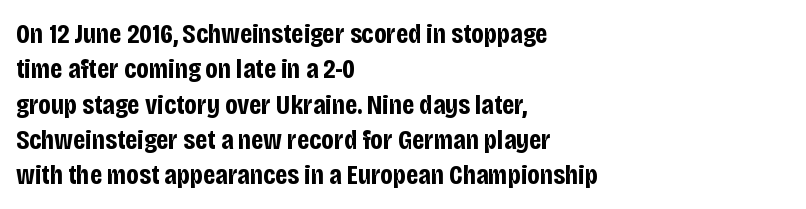
{"serif": "no", "italic": "no", "bold": "yes", "weight": "bold", "width": "condensed", "stroke_contrast": "low", "x_height": "large", "monospaced": "no", "underline": "no", "align": "left", "line_spacing": "normal", "line_spacing_ratio": 1.26, "letter_spacing": "normal", "letter_spacing_em": 0.0, "glyph_px": 28}
